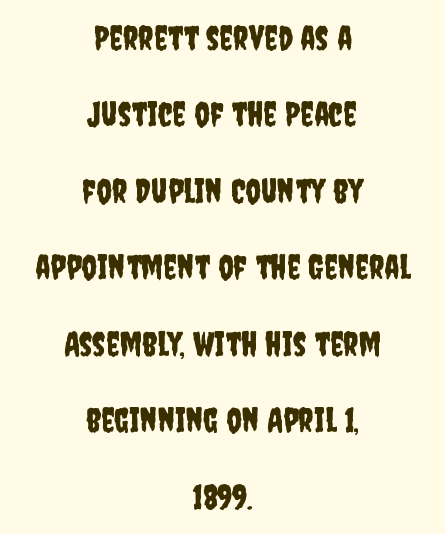
{"serif": "no", "italic": "no", "width": "condensed", "stroke_contrast": "low", "x_height": "large", "monospaced": "no", "underline": "no", "align": "center", "line_spacing": "loose", "line_spacing_ratio": 2.25, "letter_spacing": "normal", "letter_spacing_em": 0.0, "glyph_px": 34}
